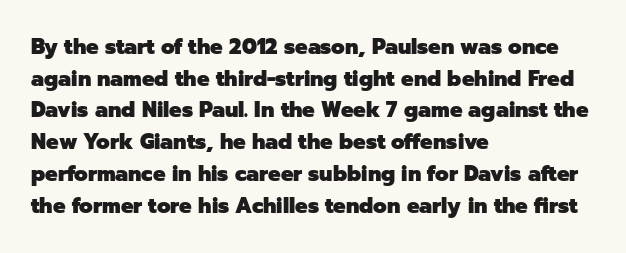
The image shows 21 px bold type, upright; set left-aligned, normal line spacing (1.51x), normal letter spacing, not underlined.
